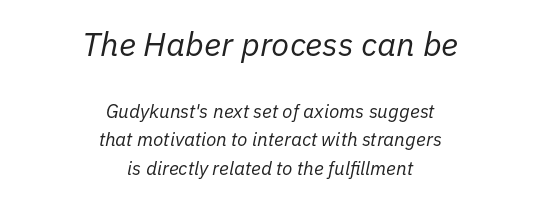
These lines were composed using italics. Any mark beneath the type? The region is blank. The line texture is even and compact thanks to regular tracking. Alignment: centered.
